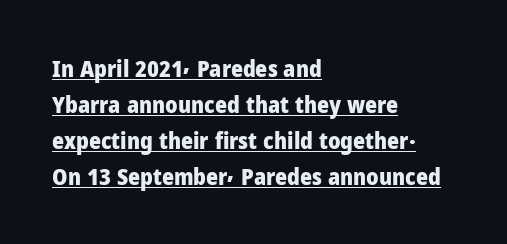
Q: Is the text bold? A: Yes.
Q: Is the text italic (slanted)? A: No, it is upright.
Q: Is the text underlined? A: Yes.
Q: How is the paragraph aligned? A: Left-aligned.
Q: Is the spacing between letters normal or unusually wide? A: Normal.
Q: Is the spacing between lines tight, normal or loose? A: Normal.
